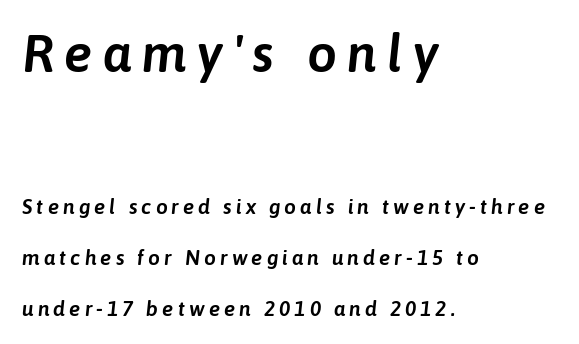
Q: Is the text italic (slanted)? A: Yes, it leans right by about 6 degrees.
Q: Is the text underlined? A: No.
Q: How is the paragraph aligned? A: Left-aligned.
Q: Is the spacing between lines tight, normal or loose? A: Loose.
Q: Which block of text is set in a larger size, the first (top) or the second (bottom)? A: The first (top) one.
Q: Width (condensed, normal, or wide)? A: Normal.
Q: Stroke contrast? A: Low.
Q: x-height? A: Medium.
Q: Monospaced? A: No.
